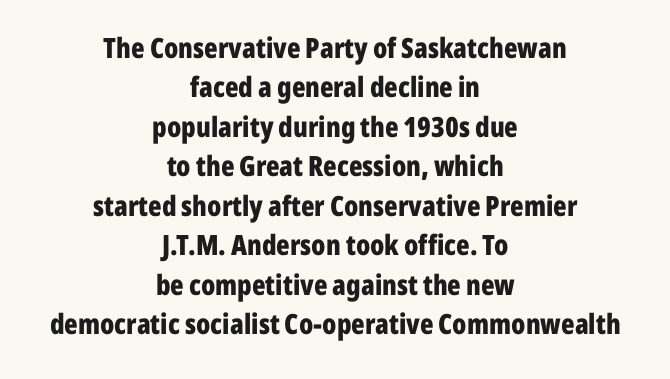
Q: Is the text bold? A: Yes.
Q: Is the text italic (slanted)? A: No, it is upright.
Q: Is the typeface a serif or a sans-serif typeface? A: Sans-serif.
Q: Is the text underlined? A: No.
Q: How is the paragraph aligned? A: Centered.
Q: Is the spacing between letters normal or unusually wide? A: Normal.
Q: Is the spacing between lines tight, normal or loose? A: Normal.
Q: Width (condensed, normal, or wide)? A: Condensed.
Q: Stroke contrast? A: Low.
Q: x-height? A: Medium.
Q: Monospaced? A: No.
